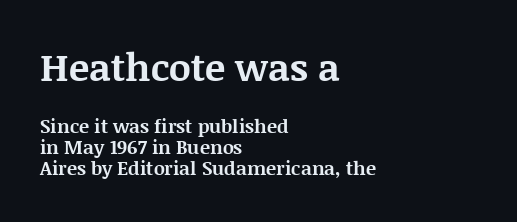
Q: Is the text bold? A: Yes.
Q: Is the text italic (slanted)? A: No, it is upright.
Q: Is the typeface a serif or a sans-serif typeface? A: Serif.
Q: Is the text underlined? A: No.
Q: How is the paragraph aligned? A: Left-aligned.
Q: Is the spacing between letters normal or unusually wide? A: Normal.
Q: Is the spacing between lines tight, normal or loose? A: Tight.
Q: Which block of text is set in a larger size, the first (top) or the second (bottom)? A: The first (top) one.
Q: Width (condensed, normal, or wide)? A: Normal.
Q: Stroke contrast? A: Medium.
Q: x-height? A: Large.
Q: Monospaced? A: No.
